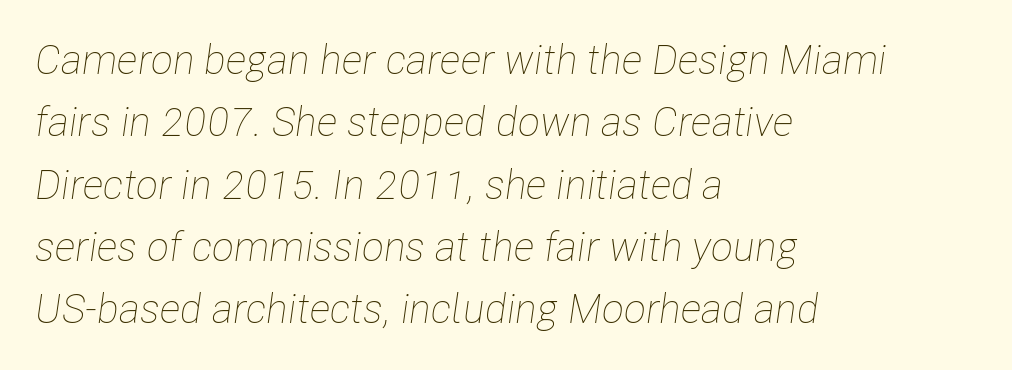
Compared with a centered layout, this one pins lines to the left instead. Proportional: the letters do not fall into vertical columns. Weight: regular or lighter. The tracking reads as untouched default to a designer's eye. Horizontal bands of white between lines are of average thickness.
